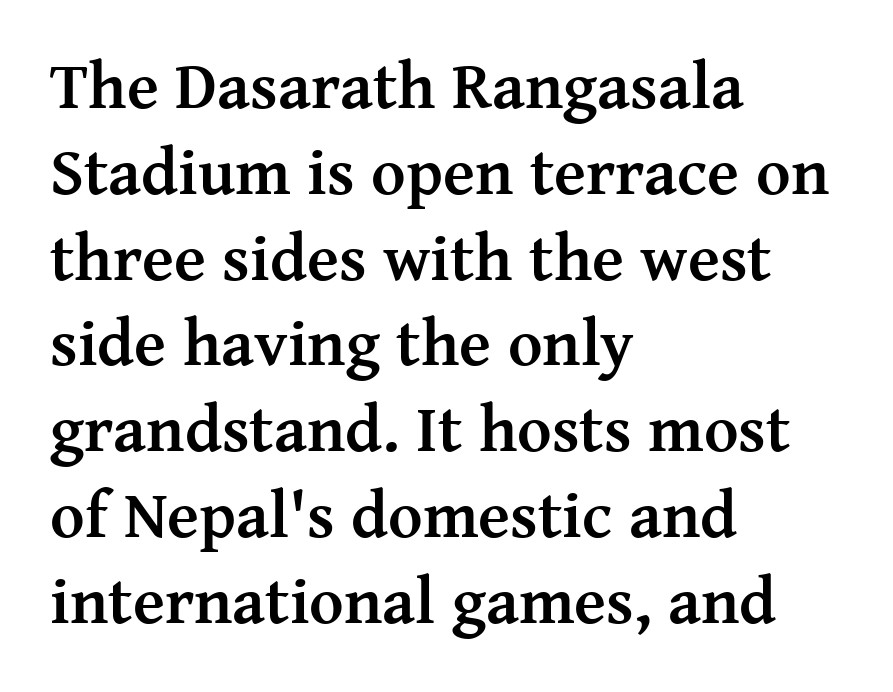
The image shows 66 px semibold serif type, upright; set left-aligned, normal line spacing (1.3x), normal letter spacing, not underlined; medium stroke contrast and a medium x-height.
